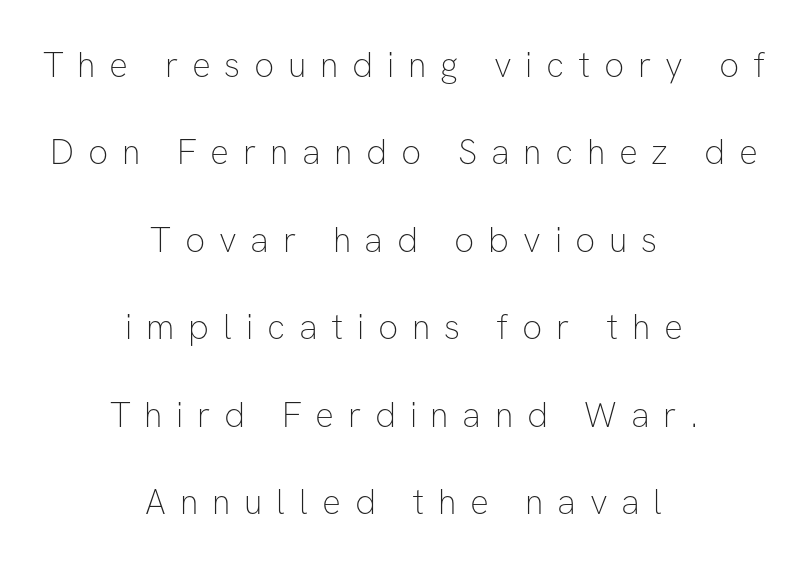
Q: Is the text bold? A: No.
Q: Is the text italic (slanted)? A: No, it is upright.
Q: Is the typeface a serif or a sans-serif typeface? A: Sans-serif.
Q: Is the text underlined? A: No.
Q: How is the paragraph aligned? A: Centered.
Q: Is the spacing between letters normal or unusually wide? A: Unusually wide.
Q: Is the spacing between lines tight, normal or loose? A: Loose.
Q: Width (condensed, normal, or wide)? A: Normal.
Q: Stroke contrast? A: Low.
Q: x-height? A: Medium.
Q: Monospaced? A: No.
